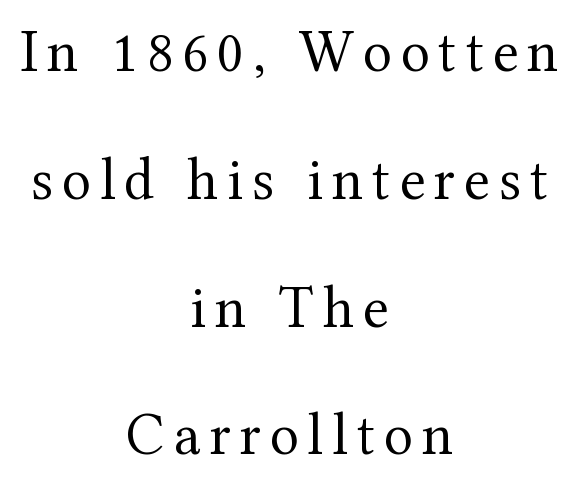
Q: Is the text bold? A: No.
Q: Is the text italic (slanted)? A: No, it is upright.
Q: Is the typeface a serif or a sans-serif typeface? A: Serif.
Q: Is the text underlined? A: No.
Q: How is the paragraph aligned? A: Centered.
Q: Is the spacing between lines tight, normal or loose? A: Loose.
Q: Width (condensed, normal, or wide)? A: Normal.
Q: Stroke contrast? A: Medium.
Q: x-height? A: Medium.
Q: Monospaced? A: No.
